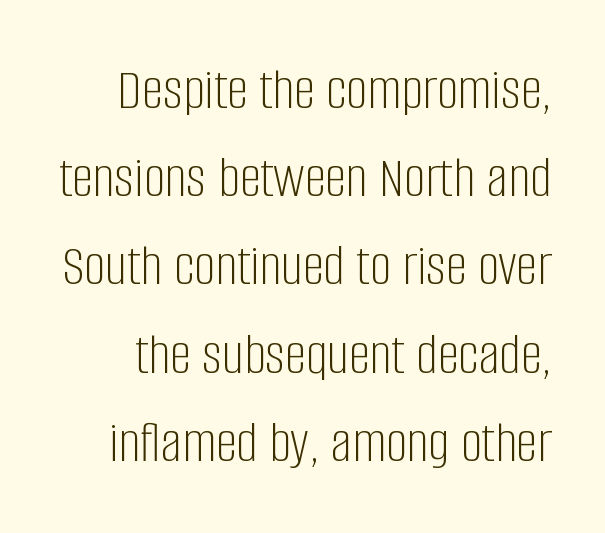
The image shows 60 px light, condensed sans-serif type, upright; set normal line spacing (1.47x), normal letter spacing, not underlined; low stroke contrast and a large x-height.
